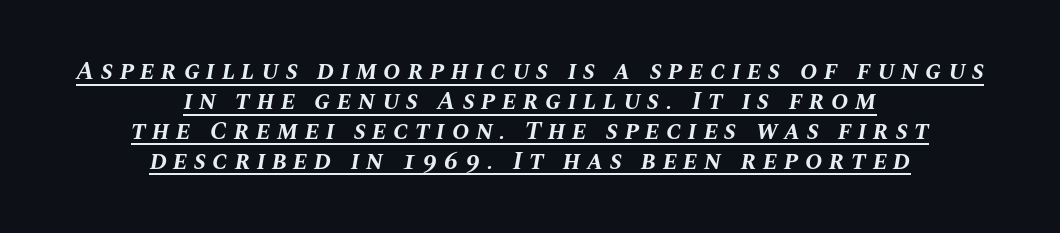
The image shows 26 px bold type, italic (leaning right); set centered, tight line spacing (1.15x), unusually wide letter spacing (+0.25 em), underlined.
